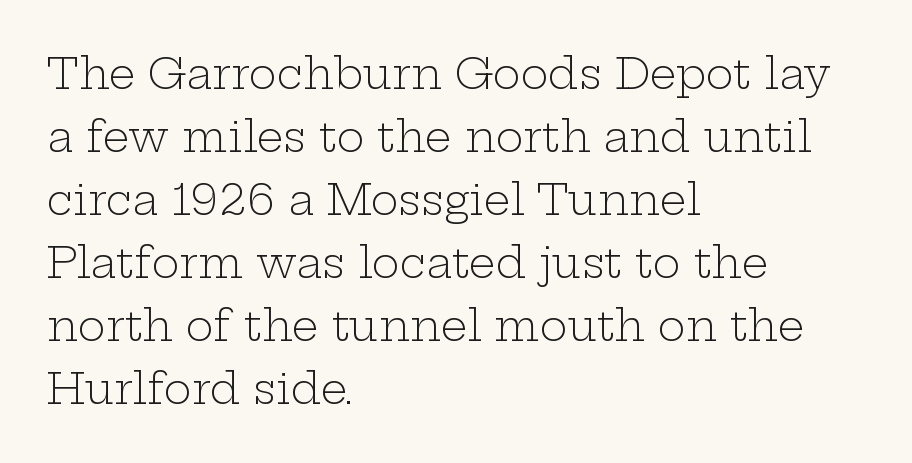
Character widths vary here, with narrow letters taking less room than wide ones. The typesetter chose a ragged-right arrangement here. Summary of vertical rhythm: regular, with standard interline spacing. Typographically, this falls in the serif category. No chunkiness to these letters — they're not bold. Vertical strokes here are truly vertical.
